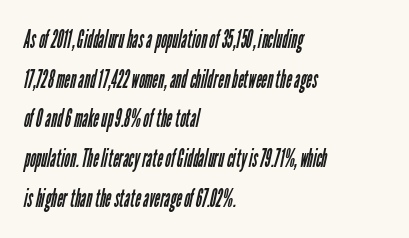
{"bold": "no", "underline": "no", "align": "left", "line_spacing": "normal", "line_spacing_ratio": 1.59, "letter_spacing": "normal", "letter_spacing_em": 0.0, "glyph_px": 25}
